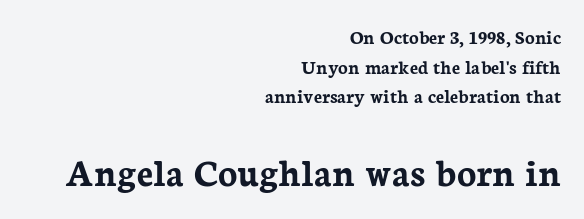
{"serif": "yes", "italic": "no", "bold": "yes", "weight": "semibold", "width": "normal", "stroke_contrast": "low", "x_height": "medium", "monospaced": "no", "underline": "no", "align": "right", "line_spacing": "normal", "line_spacing_ratio": 1.48, "letter_spacing": "normal", "letter_spacing_em": 0.0, "larger_block": "second", "size_ratio": 2.0, "glyph_px": 40}
